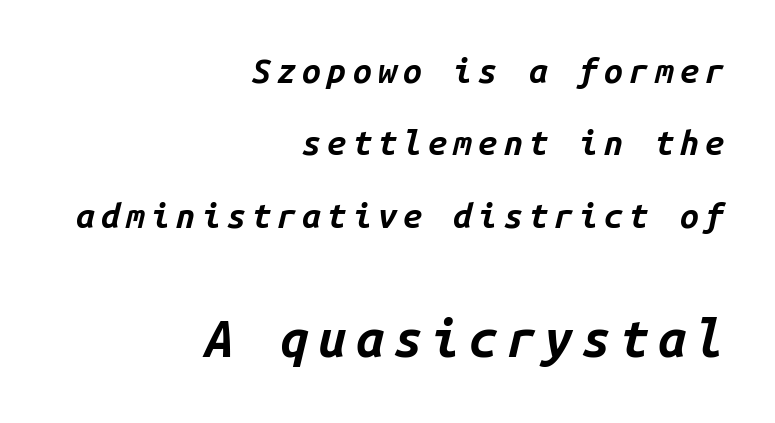
{"italic": "yes", "lean": "right", "slant_degrees": 14, "bold": "yes", "weight": "bold", "width": "normal", "stroke_contrast": "low", "x_height": "medium", "monospaced": "yes", "underline": "no", "align": "right", "line_spacing": "loose", "line_spacing_ratio": 2.13, "larger_block": "second", "size_ratio": 1.5, "glyph_px": 51}
